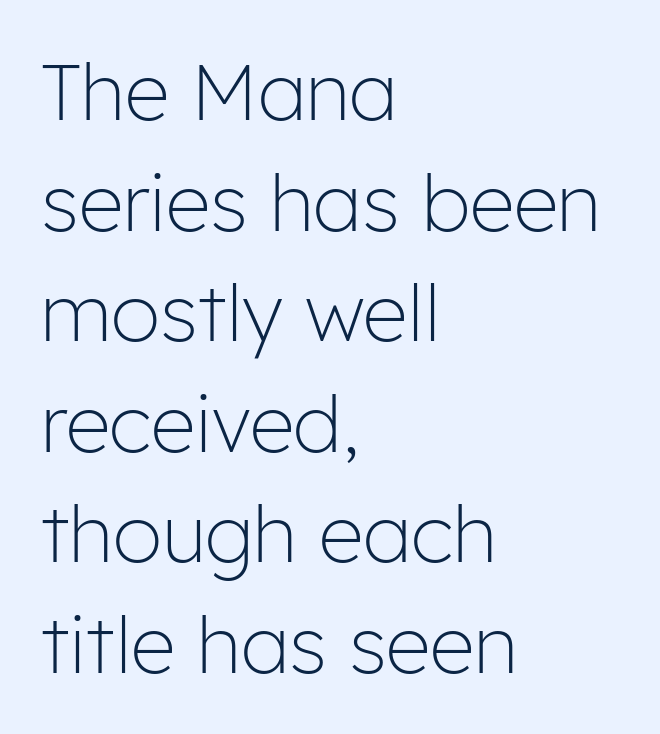
{"serif": "no", "italic": "no", "bold": "no", "weight": "light", "width": "normal", "stroke_contrast": "low", "x_height": "medium", "monospaced": "no", "underline": "no", "align": "left", "line_spacing": "normal", "line_spacing_ratio": 1.4, "letter_spacing": "normal", "letter_spacing_em": 0.0, "glyph_px": 79}
